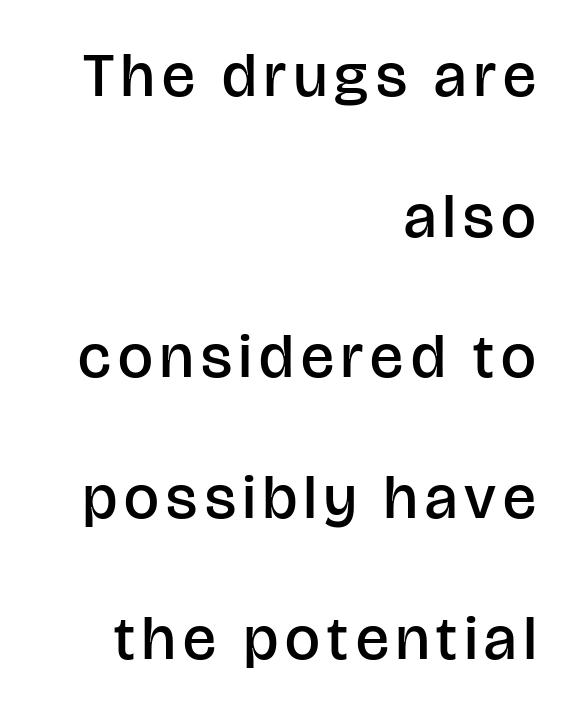
Q: Is the text bold? A: Semi-bold.
Q: Is the text italic (slanted)? A: No, it is upright.
Q: Is the typeface a serif or a sans-serif typeface? A: Sans-serif.
Q: Is the text underlined? A: No.
Q: How is the paragraph aligned? A: Right-aligned.
Q: Is the spacing between lines tight, normal or loose? A: Loose.
Q: Width (condensed, normal, or wide)? A: Normal.
Q: Stroke contrast? A: Low.
Q: x-height? A: Large.
Q: Monospaced? A: No.
